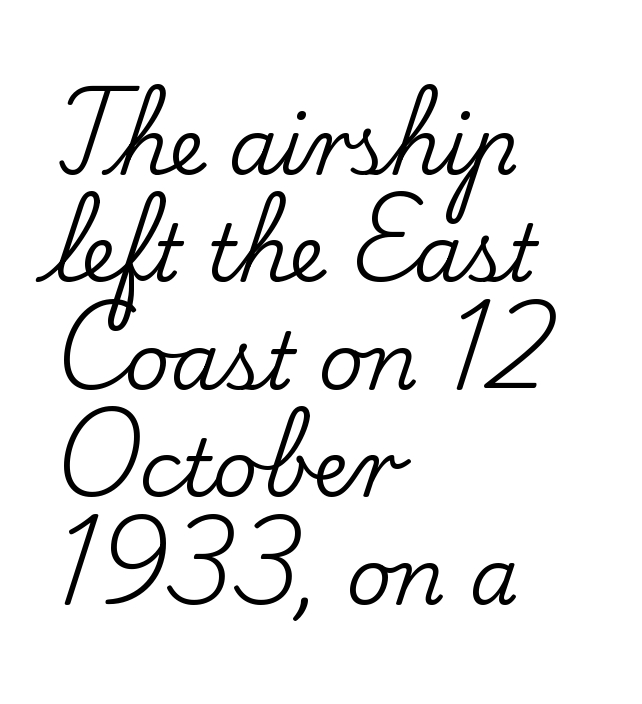
The image shows 79 px serif type; set left-aligned, normal line spacing (1.36x), normal letter spacing, not underlined; low stroke contrast and a small x-height.
